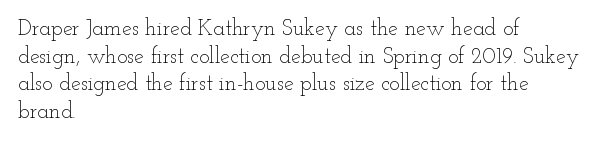
{"italic": "no", "bold": "no", "underline": "no", "align": "left", "line_spacing": "normal", "line_spacing_ratio": 1.26, "letter_spacing": "normal", "letter_spacing_em": 0.0, "glyph_px": 22}
